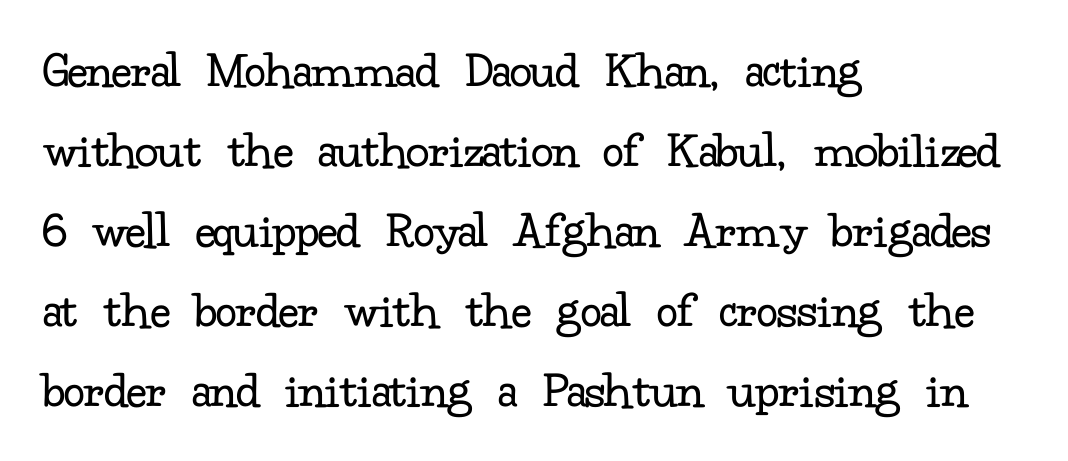
{"serif": "yes", "italic": "no", "bold": "no", "weight": "regular", "width": "normal", "stroke_contrast": "low", "x_height": "small", "monospaced": "no", "underline": "no", "align": "left", "line_spacing": "normal", "line_spacing_ratio": 1.51, "letter_spacing": "normal", "letter_spacing_em": 0.0, "glyph_px": 53}
